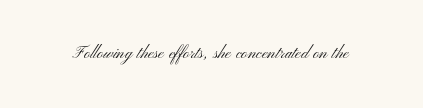
Q: Is the text bold? A: No.
Q: Is the text italic (slanted)? A: Yes.
Q: Is the text underlined? A: No.
Q: Is the spacing between letters normal or unusually wide? A: Normal.
